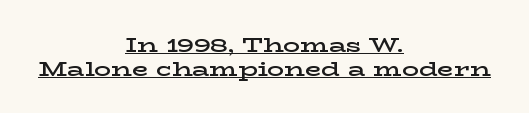
Q: Is the text bold? A: Semi-bold.
Q: Is the text italic (slanted)? A: No, it is upright.
Q: Is the text underlined? A: Yes.
Q: How is the paragraph aligned? A: Centered.
Q: Is the spacing between letters normal or unusually wide? A: Normal.
Q: Is the spacing between lines tight, normal or loose? A: Tight.
